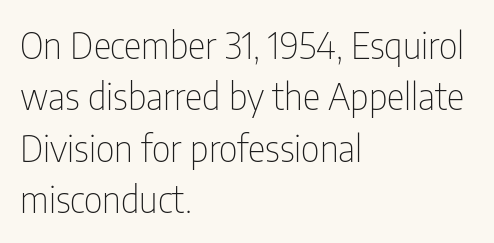
The image shows 37 px thin, condensed sans-serif type, upright; set left-aligned, normal line spacing (1.39x), normal letter spacing, not underlined; low stroke contrast and a medium x-height.
